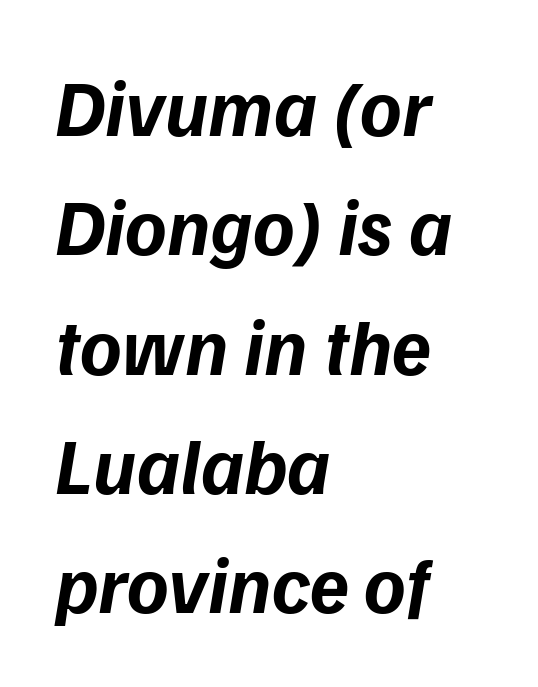
{"italic": "yes", "lean": "right", "slant_degrees": 9, "bold": "yes", "weight": "bold", "width": "normal", "stroke_contrast": "low", "x_height": "medium", "monospaced": "no", "underline": "no", "align": "left", "line_spacing": "normal", "line_spacing_ratio": 1.51, "letter_spacing": "normal", "letter_spacing_em": 0.0, "glyph_px": 79}
